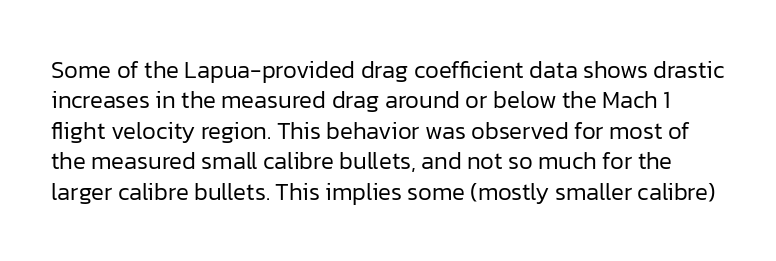
This is the regular roman posture of the typeface. Tracking value appears to be zero — textbook default spacing. Evenly set lines give the paragraph a standard silhouette. This reads as an unemphasized weight, regular at the heaviest. The area under the type is left untouched.
